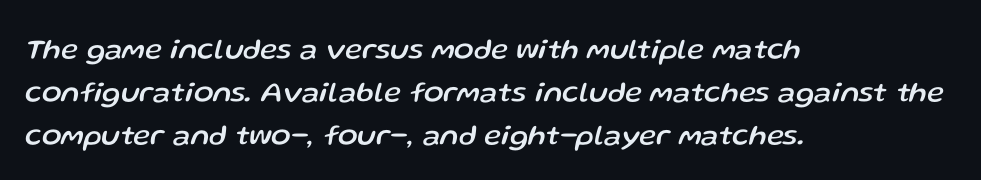
What stands out about the letter spacing? Nothing — it is the standard amount. If you drew a ruler down the left edge, every line would touch it. Is this a fixed-width face? No — the glyphs have proportional, varying widths. The lines sit at an ordinary, default distance from one another. Does the lettering tilt? It does — this is italic.
